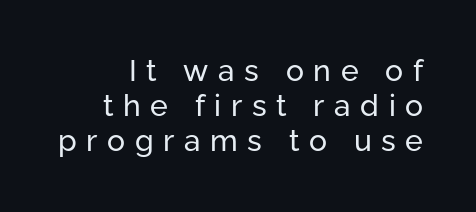
The font family rendered here belongs to the sans-serif group. Underline: absent. Is this a heavy cut? Hardly; it is regular or lighter. You could not count columns in this text — the font is proportionally spaced. Rendered with straight, roman letterforms.
